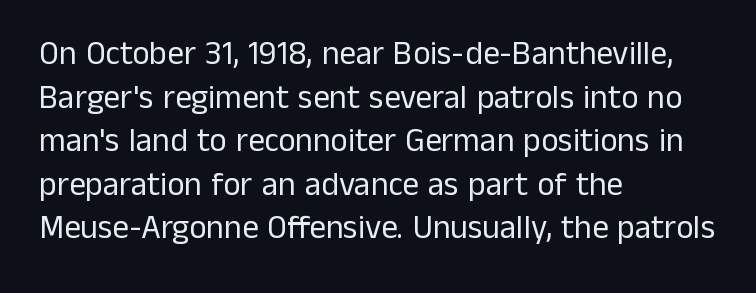
{"serif": "no", "italic": "no", "bold": "no", "weight": "regular", "width": "normal", "stroke_contrast": "low", "x_height": "medium", "monospaced": "no", "underline": "no", "align": "left", "line_spacing": "normal", "line_spacing_ratio": 1.32, "letter_spacing": "normal", "letter_spacing_em": 0.0, "glyph_px": 33}
